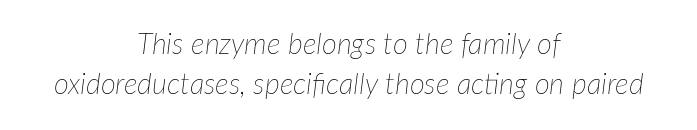
Q: Is the text bold? A: No.
Q: Is the text italic (slanted)? A: Yes, it leans right by about 7 degrees.
Q: Is the text underlined? A: No.
Q: How is the paragraph aligned? A: Centered.
Q: Is the spacing between letters normal or unusually wide? A: Normal.
Q: Is the spacing between lines tight, normal or loose? A: Normal.
Q: Width (condensed, normal, or wide)? A: Normal.
Q: Stroke contrast? A: Low.
Q: x-height? A: Medium.
Q: Monospaced? A: No.
